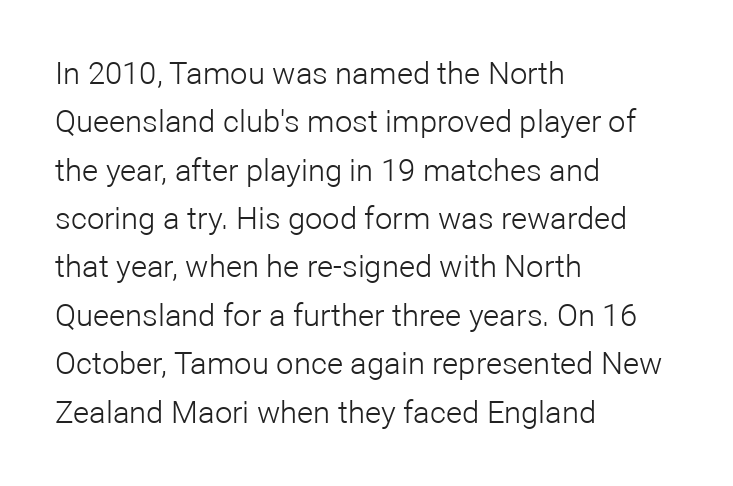
{"serif": "no", "italic": "no", "bold": "no", "weight": "light", "width": "normal", "stroke_contrast": "low", "x_height": "medium", "monospaced": "no", "underline": "no", "align": "left", "line_spacing": "normal", "line_spacing_ratio": 1.56, "letter_spacing": "normal", "letter_spacing_em": 0.0, "glyph_px": 31}
